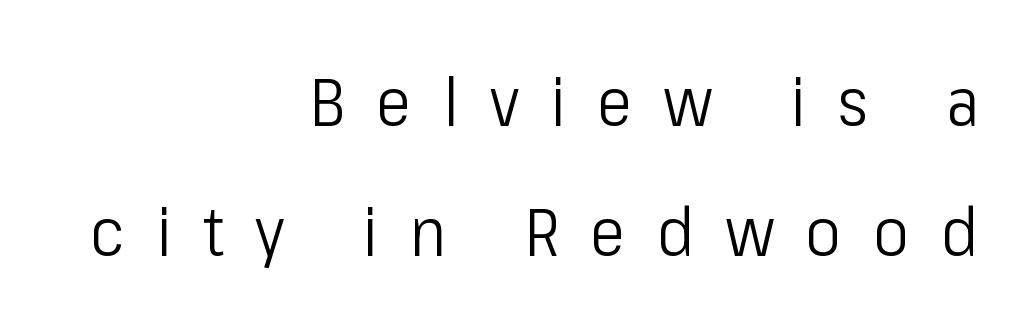
The specimen omits any rule beneath the text block's lines. Style check: upright. Is the stroke heavy? The answer is a plain regular-or-lighter. The leading is generous, giving the passage an open texture. Students, note that the glyphs here are deliberately spaced far apart. Caption: multi-line text, flush right, ragged left.
